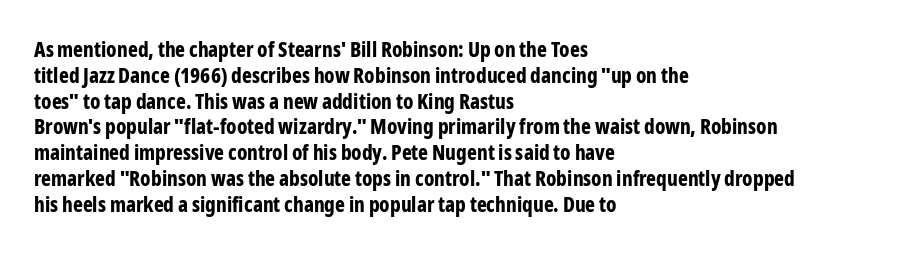
The image shows 21 px bold type, upright; set left-aligned, line spacing 1.23x, normal letter spacing, not underlined.
